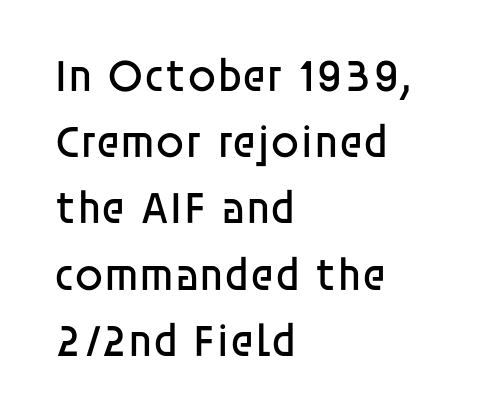
The image shows 46 px regular-weight sans-serif type, upright; set left-aligned, normal line spacing (1.44x), normal letter spacing, not underlined; low stroke contrast and a large x-height.
